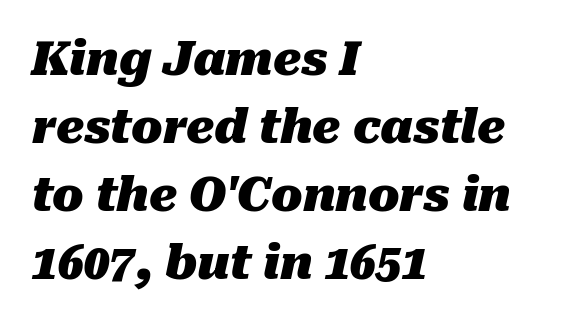
Q: Is the text bold? A: Yes.
Q: Is the text italic (slanted)? A: Yes, it leans right by about 10 degrees.
Q: Is the text underlined? A: No.
Q: How is the paragraph aligned? A: Left-aligned.
Q: Is the spacing between letters normal or unusually wide? A: Normal.
Q: Is the spacing between lines tight, normal or loose? A: Normal.
Q: Width (condensed, normal, or wide)? A: Normal.
Q: Stroke contrast? A: Medium.
Q: x-height? A: Medium.
Q: Monospaced? A: No.
